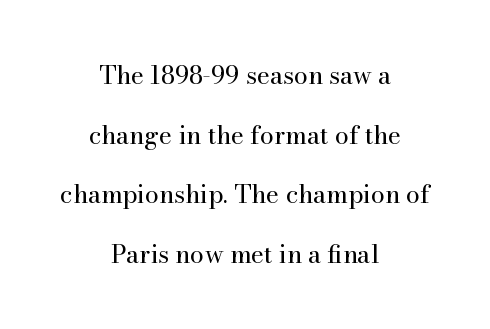
{"italic": "no", "bold": "no", "underline": "no", "align": "center", "line_spacing": "loose", "line_spacing_ratio": 2.39, "letter_spacing": "normal", "letter_spacing_em": 0.0, "glyph_px": 25}
